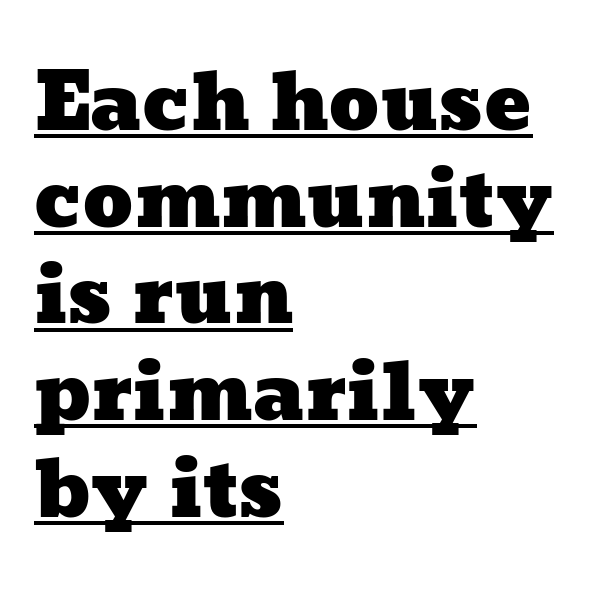
Every row of glyphs begins at an identical x-position on the left. Looks like someone drew a line under every word here. What stands out about the letter spacing? Nothing — it is the standard amount. The passage shown is typed in a proportional face where columns would drift.
